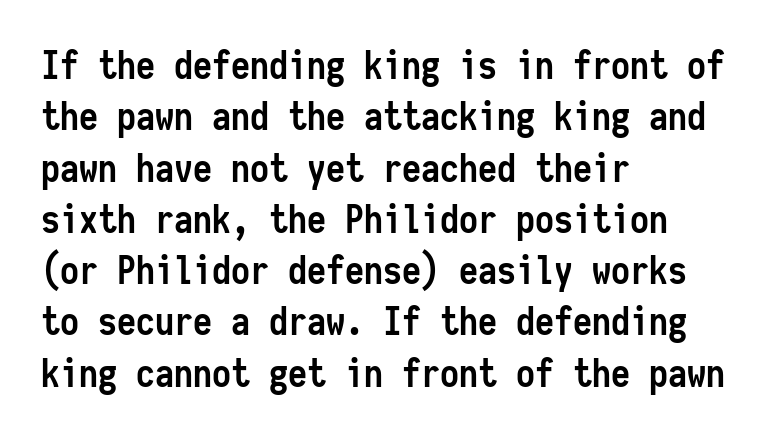
The image shows 38 px semibold, condensed sans-serif type, upright, monospaced; set left-aligned, normal line spacing (1.35x), normal letter spacing, not underlined; low stroke contrast and a medium x-height.
